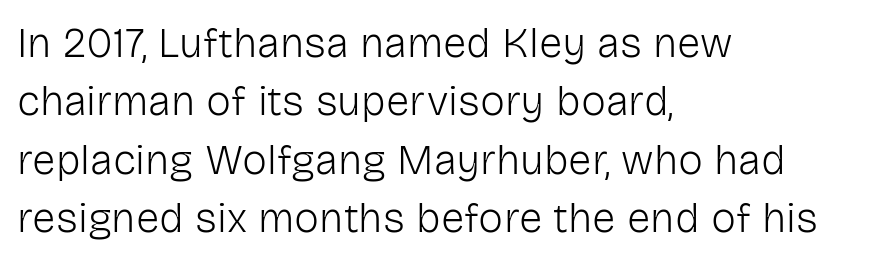
Q: Is the text bold? A: No.
Q: Is the text italic (slanted)? A: No, it is upright.
Q: Is the typeface a serif or a sans-serif typeface? A: Sans-serif.
Q: Is the text underlined? A: No.
Q: How is the paragraph aligned? A: Left-aligned.
Q: Is the spacing between letters normal or unusually wide? A: Normal.
Q: Is the spacing between lines tight, normal or loose? A: Normal.
Q: Width (condensed, normal, or wide)? A: Normal.
Q: Stroke contrast? A: Low.
Q: x-height? A: Medium.
Q: Monospaced? A: No.
